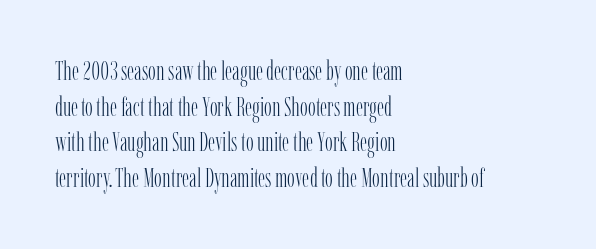
The image shows 26 px text type, upright; set left-aligned, normal line spacing (1.37x), normal letter spacing, not underlined.
